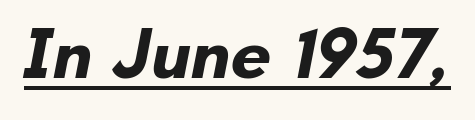
The image shows 72 px bold sans-serif type; set normal letter spacing, underlined; low stroke contrast and a small x-height.
